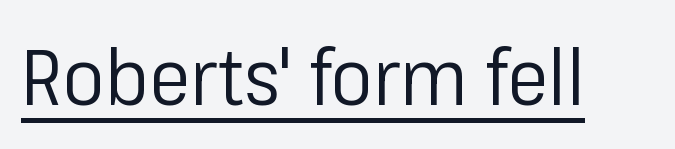
The image shows 78 px regular-weight sans-serif type, upright; set normal letter spacing, underlined; low stroke contrast and a medium x-height.
